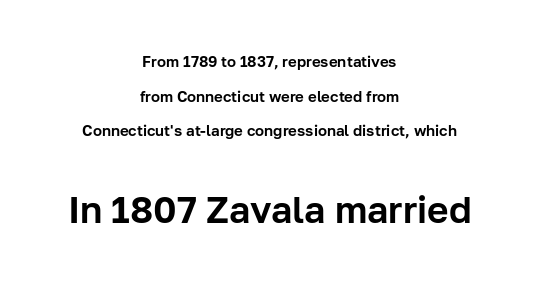
{"serif": "no", "italic": "no", "width": "normal", "stroke_contrast": "low", "x_height": "medium", "monospaced": "no", "underline": "no", "align": "center", "line_spacing": "loose", "line_spacing_ratio": 2.31, "letter_spacing": "normal", "letter_spacing_em": 0.0, "larger_block": "second", "size_ratio": 2.47, "glyph_px": 37}
